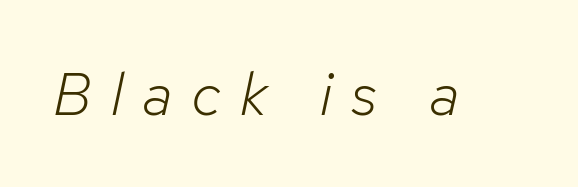
{"italic": "yes", "lean": "right", "slant_degrees": 12, "bold": "no", "weight": "light", "width": "normal", "stroke_contrast": "low", "x_height": "medium", "monospaced": "no", "underline": "no", "letter_spacing": "wide", "letter_spacing_em": 0.32, "glyph_px": 60}
